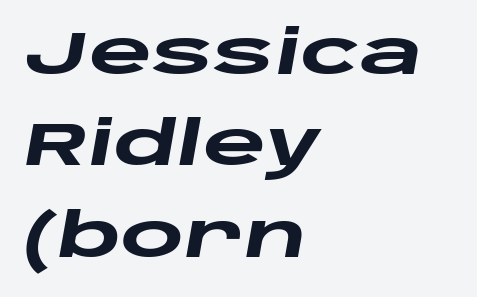
The image shows 61 px heavy, wide type, italic (leaning right); set left-aligned, normal line spacing (1.5x), normal letter spacing, not underlined; low stroke contrast and a large x-height.
